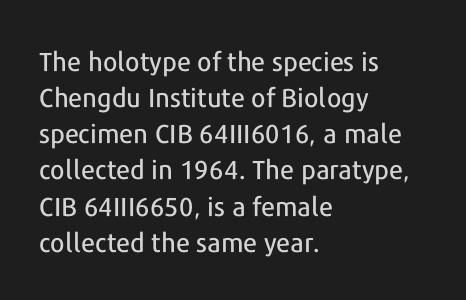
Q: Is the text italic (slanted)? A: No, it is upright.
Q: Is the text underlined? A: No.
Q: How is the paragraph aligned? A: Left-aligned.
Q: Is the spacing between letters normal or unusually wide? A: Normal.
Q: Is the spacing between lines tight, normal or loose? A: Normal.
